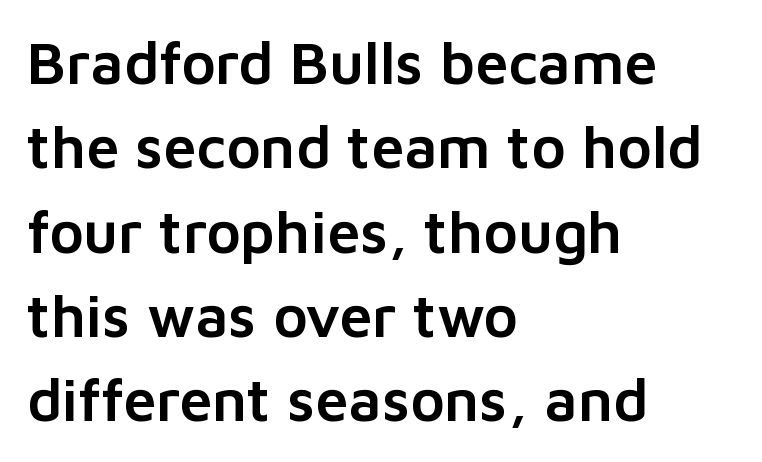
The image shows 59 px sans-serif type, upright; set left-aligned, normal line spacing (1.43x), normal letter spacing, not underlined; low stroke contrast and a medium x-height.
